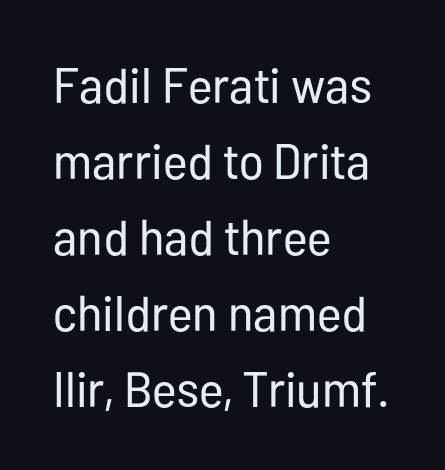
Each new line begins a customary step beneath the previous one. Look at the tracking — it's just the regular setting, nothing added. The type family on display is of the sans-serif kind. Varying glyph widths throughout — classic text-font behaviour.
